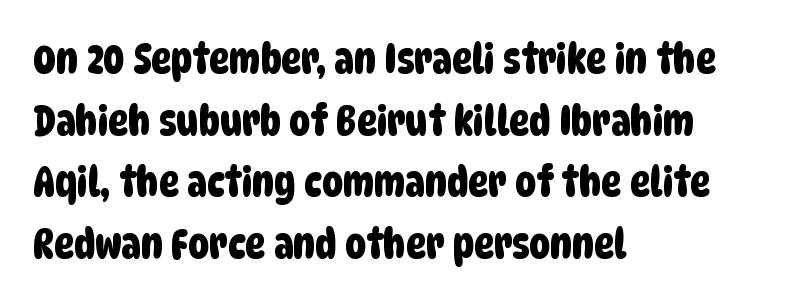
Q: Is the typeface a serif or a sans-serif typeface? A: Sans-serif.
Q: Is the text underlined? A: No.
Q: How is the paragraph aligned? A: Left-aligned.
Q: Is the spacing between letters normal or unusually wide? A: Normal.
Q: Is the spacing between lines tight, normal or loose? A: Normal.
Q: Width (condensed, normal, or wide)? A: Condensed.
Q: Stroke contrast? A: Low.
Q: x-height? A: Large.
Q: Monospaced? A: No.
